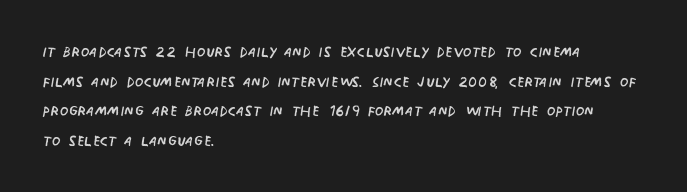
Compared with a typical body face, this is equally light or lighter still. The line texture is even and compact thanks to regular tracking. The space directly below the letters is spotless.
